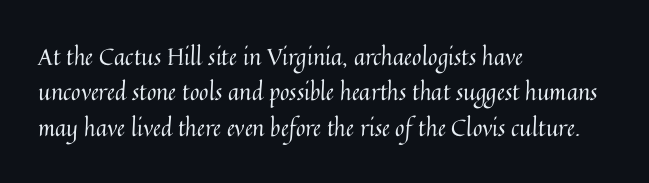
{"bold": "no", "underline": "no", "align": "left", "line_spacing": "normal", "line_spacing_ratio": 1.54, "letter_spacing": "normal", "letter_spacing_em": 0.0, "glyph_px": 23}
